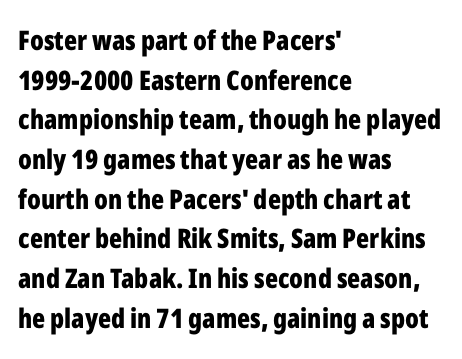
The image shows 27 px bold type, upright; set left-aligned, normal line spacing (1.47x), normal letter spacing, not underlined.
